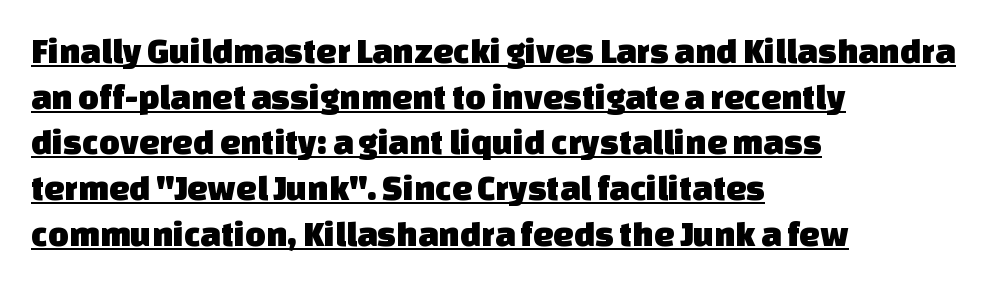
The image shows 36 px sans-serif type; set left-aligned, normal line spacing (1.27x), normal letter spacing, underlined; low stroke contrast and a large x-height.
